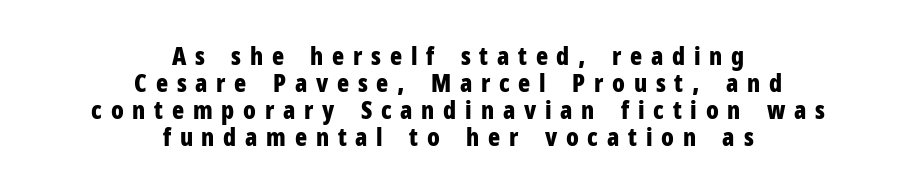
{"italic": "no", "bold": "yes", "underline": "no", "align": "center", "line_spacing": "tight", "line_spacing_ratio": 1.08, "letter_spacing": "wide", "letter_spacing_em": 0.35, "glyph_px": 25}
